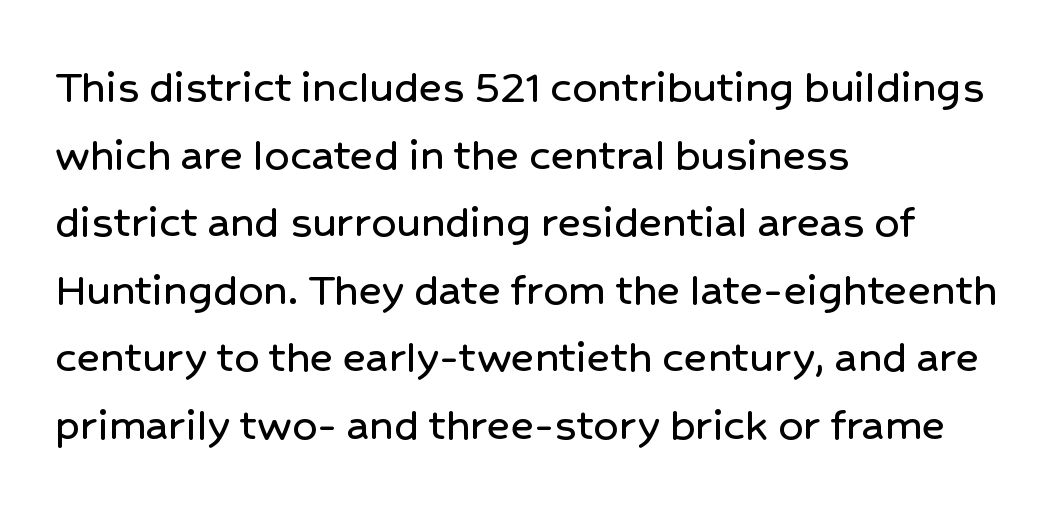
The letters advance in unequal steps, a hallmark of proportional type. Here the glyphs are tracked normally, forming tight word shapes. Anything drawn beneath the words? Only blank space. The rows are spaced the way most documents space them.
